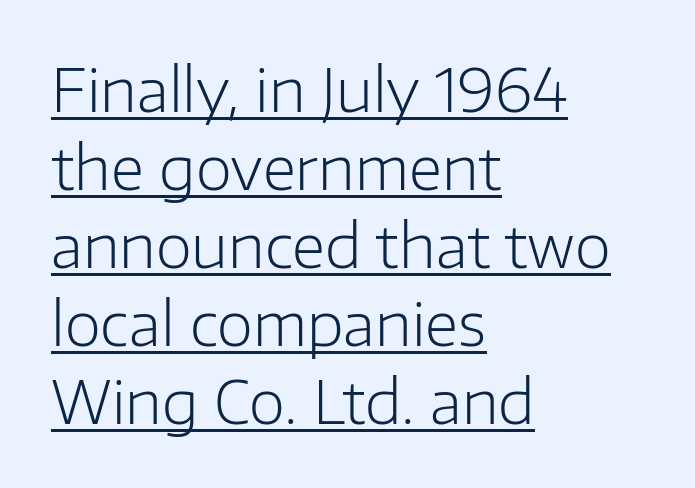
Glance below the letters and you will spot a drawn line. The line texture is even and compact thanks to regular tracking. This rendering employs a face without finishing strokes, i.e., a sans-serif. Every character sits straight up, as roman type does. Note the varied advance widths — an 'i' is clearly narrower than an 'm'. Stems here are at most as thick as an everyday book face.
